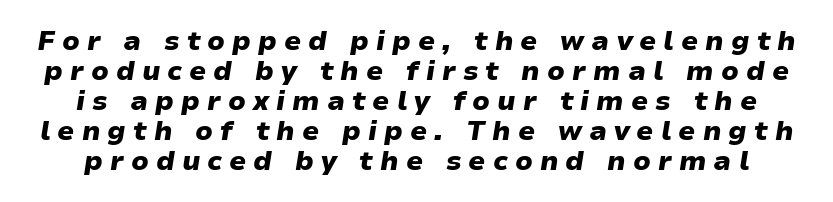
Interline gaps are noticeably narrow in this sample. The space directly below the letters is spotless. Typesetter's note: full bold, strokes at maximum text heaviness. Every character sits at an angle, as italics do.
